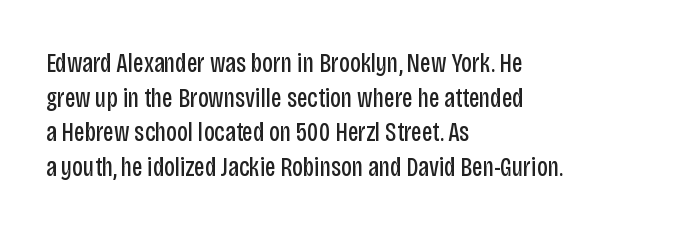
Q: Is the text bold? A: No.
Q: Is the text italic (slanted)? A: No, it is upright.
Q: Is the text underlined? A: No.
Q: How is the paragraph aligned? A: Left-aligned.
Q: Is the spacing between letters normal or unusually wide? A: Normal.
Q: Is the spacing between lines tight, normal or loose? A: Normal.
